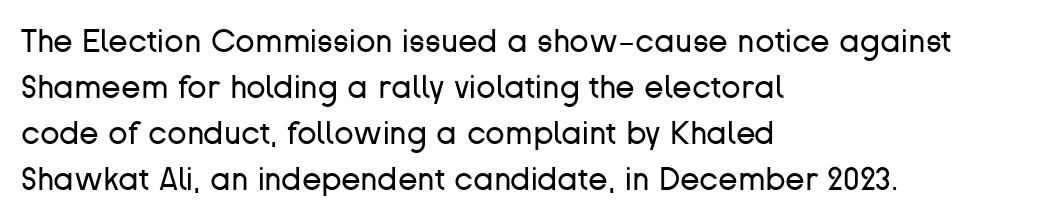
{"serif": "no", "italic": "no", "bold": "no", "weight": "regular", "width": "normal", "stroke_contrast": "low", "x_height": "medium", "monospaced": "no", "underline": "no", "align": "left", "line_spacing": "normal", "line_spacing_ratio": 1.44, "letter_spacing": "normal", "letter_spacing_em": 0.0, "glyph_px": 32}
